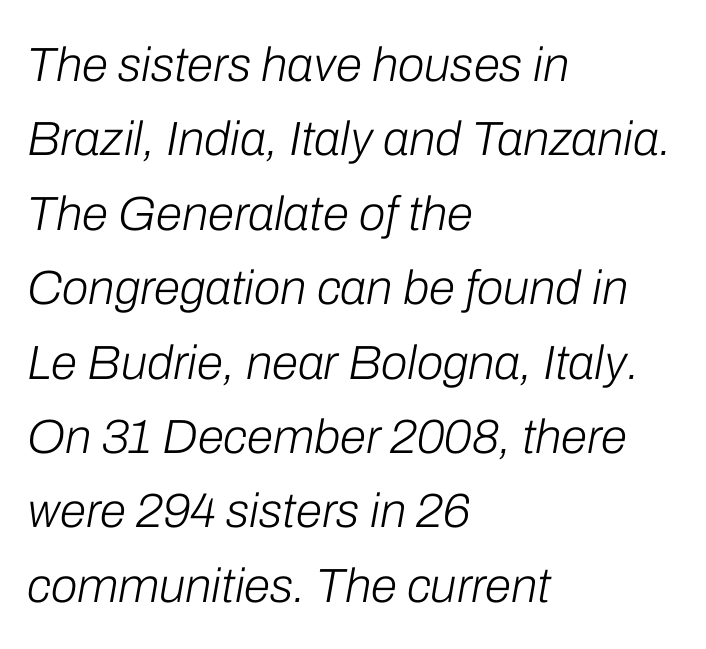
The image shows 48 px light type, italic (leaning right); set left-aligned, normal line spacing (1.55x), normal letter spacing, not underlined; low stroke contrast and a medium x-height.
